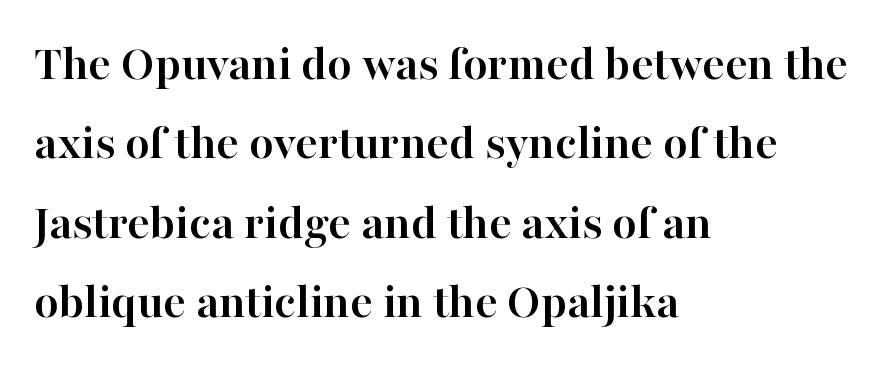
Q: Is the text bold? A: Yes.
Q: Is the text italic (slanted)? A: No, it is upright.
Q: Is the typeface a serif or a sans-serif typeface? A: Serif.
Q: Is the text underlined? A: No.
Q: How is the paragraph aligned? A: Left-aligned.
Q: Is the spacing between letters normal or unusually wide? A: Normal.
Q: Is the spacing between lines tight, normal or loose? A: Normal.
Q: Width (condensed, normal, or wide)? A: Normal.
Q: Stroke contrast? A: High.
Q: x-height? A: Medium.
Q: Monospaced? A: No.
